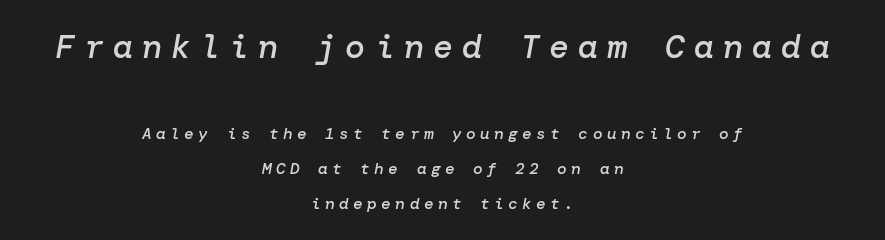
The image shows 33 px semibold type, italic (leaning right); set centered, loose line spacing (2.18x), unusually wide letter spacing (+0.28 em), not underlined; the first (top) block is 2.06x larger; low stroke contrast and a medium x-height.
